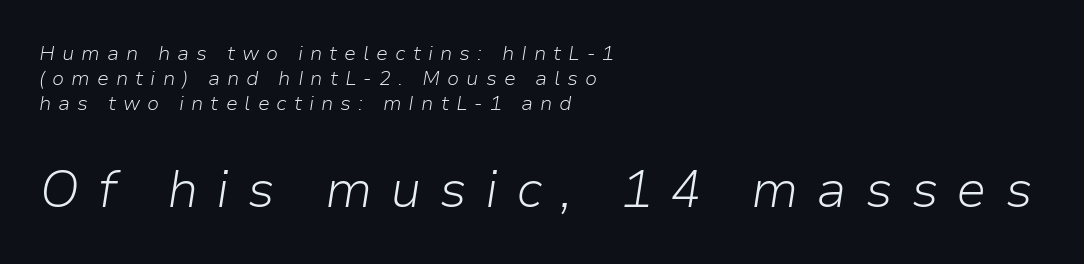
The image shows 51 px light type, italic (leaning right); set left-aligned, normal line spacing (1.25x), unusually wide letter spacing (+0.35 em), not underlined; the second (bottom) block is 2.55x larger; low stroke contrast and a medium x-height.
